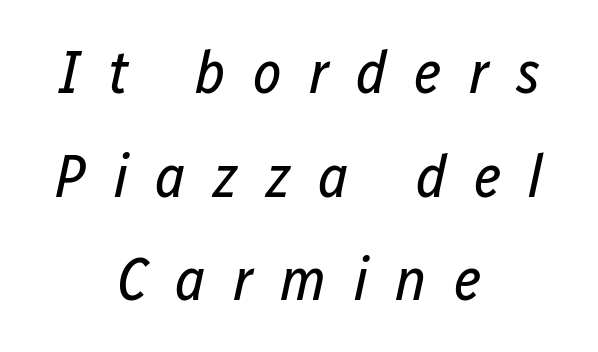
Rows of type keep a routine distance in the vertical direction. A typesetter would call this proportional, since set widths differ per character. The letterforms stand isolated, each surrounded by extra space. Each stroke keeps to a modest, everyday thickness or less. Italic: yes, the glyphs are oblique.
